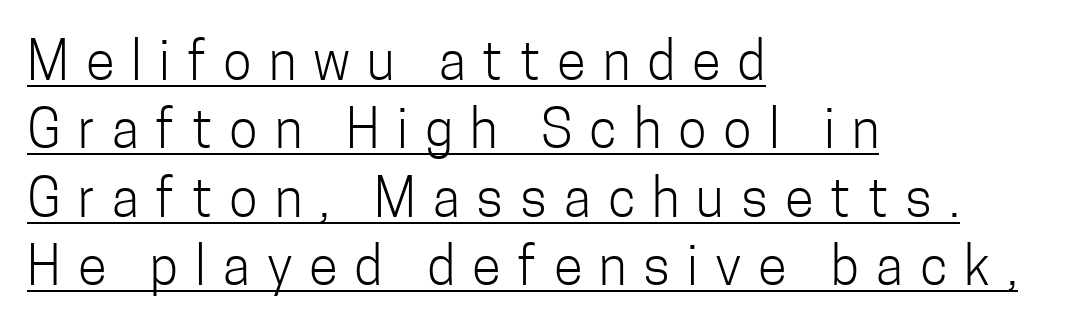
{"serif": "no", "italic": "no", "bold": "no", "weight": "light", "width": "condensed", "stroke_contrast": "low", "x_height": "medium", "monospaced": "no", "underline": "yes", "align": "left", "line_spacing": "normal", "line_spacing_ratio": 1.29, "letter_spacing": "wide", "letter_spacing_em": 0.32, "glyph_px": 53}
